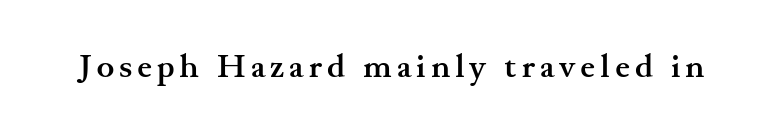
Underline: absent. The letters are bold, with thick, heavy strokes. Each letter keeps its own natural width here, so spacing adapts to shape. The face used here is seriffed, in the tradition of book romans.
